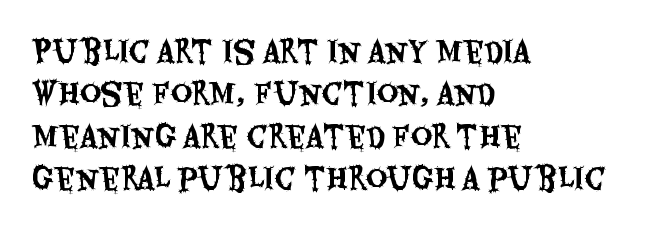
The image shows 29 px condensed sans-serif type, upright; set left-aligned, normal line spacing (1.46x), normal letter spacing, not underlined; medium stroke contrast and a large x-height.
